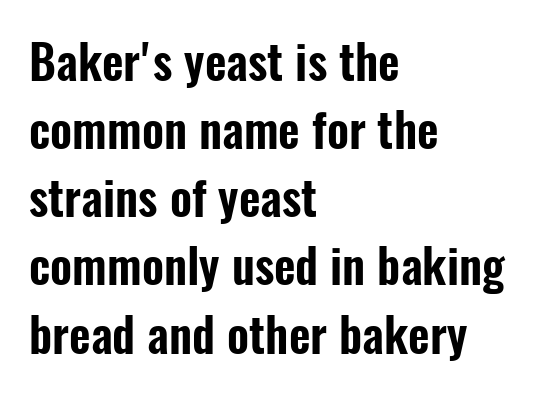
{"serif": "no", "italic": "no", "width": "condensed", "stroke_contrast": "low", "x_height": "medium", "monospaced": "no", "underline": "no", "align": "left", "line_spacing": "normal", "line_spacing_ratio": 1.45, "letter_spacing": "normal", "letter_spacing_em": 0.0, "glyph_px": 47}
